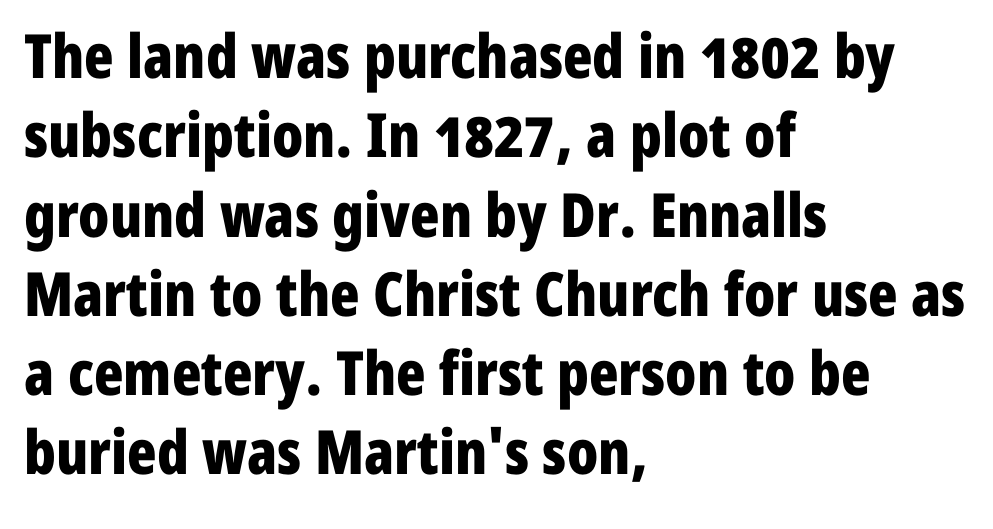
{"serif": "no", "italic": "no", "bold": "yes", "weight": "bold", "width": "condensed", "stroke_contrast": "low", "x_height": "medium", "monospaced": "no", "underline": "no", "align": "left", "line_spacing": "normal", "line_spacing_ratio": 1.3, "letter_spacing": "normal", "letter_spacing_em": 0.0, "glyph_px": 61}
